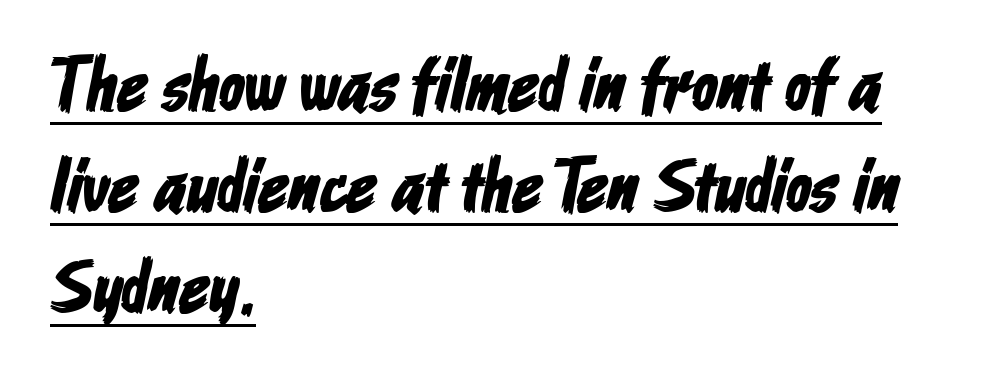
Q: Is the typeface a serif or a sans-serif typeface? A: Sans-serif.
Q: Is the text underlined? A: Yes.
Q: How is the paragraph aligned? A: Left-aligned.
Q: Is the spacing between letters normal or unusually wide? A: Normal.
Q: Is the spacing between lines tight, normal or loose? A: Normal.
Q: Width (condensed, normal, or wide)? A: Condensed.
Q: Stroke contrast? A: Low.
Q: x-height? A: Medium.
Q: Monospaced? A: No.
